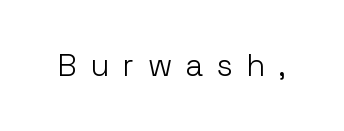
{"serif": "no", "italic": "no", "bold": "no", "weight": "light", "width": "normal", "stroke_contrast": "low", "x_height": "medium", "monospaced": "no", "underline": "no", "letter_spacing": "wide", "letter_spacing_em": 0.45, "glyph_px": 31}
